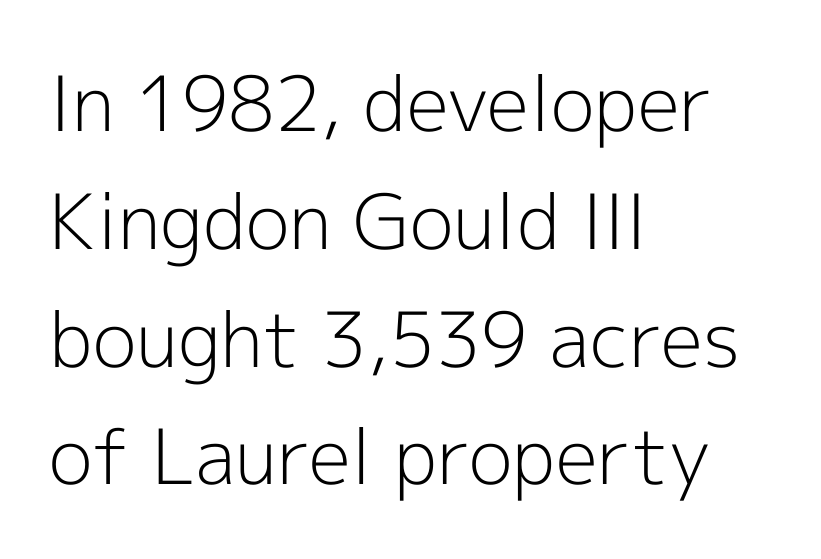
Q: Is the text bold? A: No.
Q: Is the text italic (slanted)? A: No, it is upright.
Q: Is the typeface a serif or a sans-serif typeface? A: Sans-serif.
Q: Is the text underlined? A: No.
Q: How is the paragraph aligned? A: Left-aligned.
Q: Is the spacing between letters normal or unusually wide? A: Normal.
Q: Is the spacing between lines tight, normal or loose? A: Normal.
Q: Width (condensed, normal, or wide)? A: Normal.
Q: x-height? A: Medium.
Q: Monospaced? A: No.
